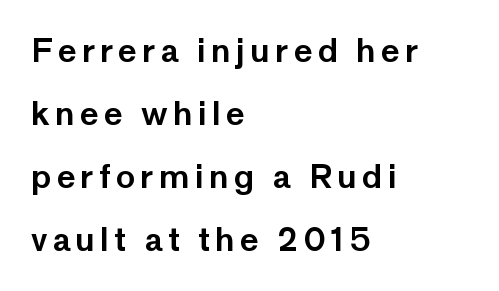
The image shows 32 px sans-serif type, upright; set left-aligned, loose line spacing (1.97x), not underlined; low stroke contrast and a medium x-height.
